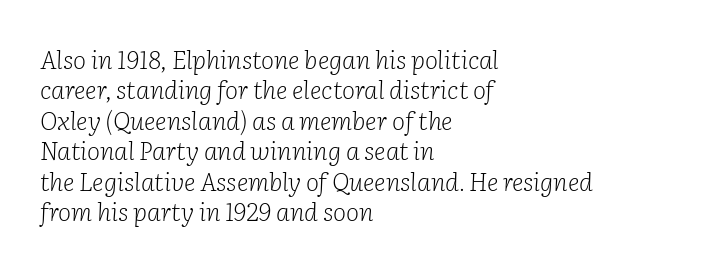
The glyphs are unaccompanied by any horizontal stroke below them. These lines stack with their left ends in a neat column. Each word holds together tightly as a unit, with standard inter-letter gaps. If you drew a line through each stem, it would be angled. The strokes carry an ordinary text weight at most.
